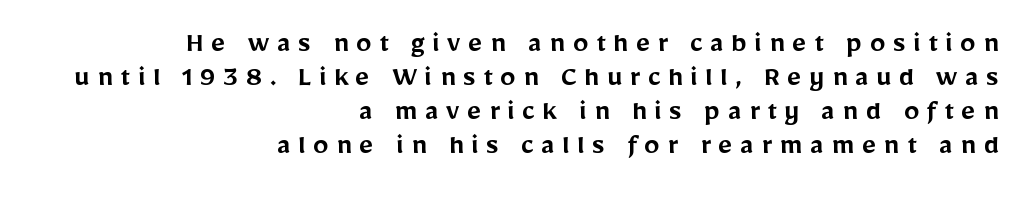
{"serif": "no", "italic": "no", "bold": "semi", "weight": "semibold", "width": "normal", "stroke_contrast": "low", "x_height": "medium", "monospaced": "no", "underline": "no", "align": "right", "line_spacing": "tight", "line_spacing_ratio": 1.1, "letter_spacing": "wide", "letter_spacing_em": 0.24, "glyph_px": 31}
